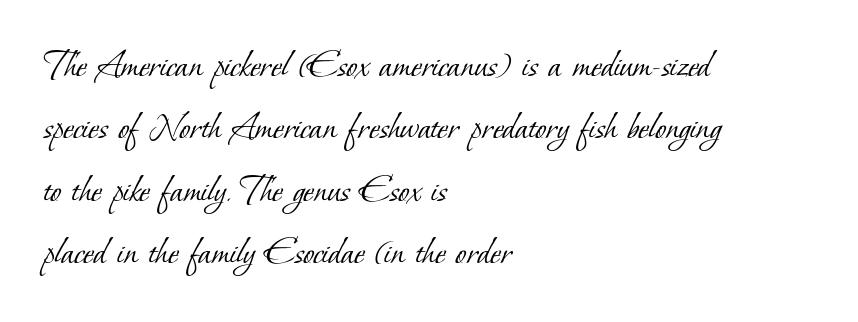
The image shows 40 px light serif type; set left-aligned, normal line spacing (1.56x), normal letter spacing, not underlined; low stroke contrast and a small x-height.
